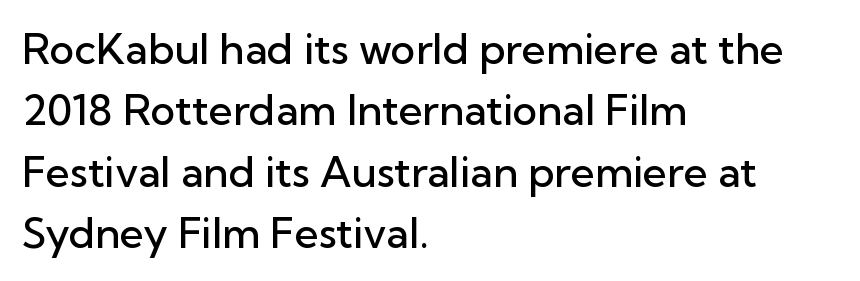
Q: Is the text bold? A: Semi-bold.
Q: Is the text italic (slanted)? A: No, it is upright.
Q: Is the typeface a serif or a sans-serif typeface? A: Sans-serif.
Q: Is the text underlined? A: No.
Q: How is the paragraph aligned? A: Left-aligned.
Q: Is the spacing between letters normal or unusually wide? A: Normal.
Q: Is the spacing between lines tight, normal or loose? A: Normal.
Q: Width (condensed, normal, or wide)? A: Normal.
Q: Stroke contrast? A: Low.
Q: x-height? A: Medium.
Q: Monospaced? A: No.
